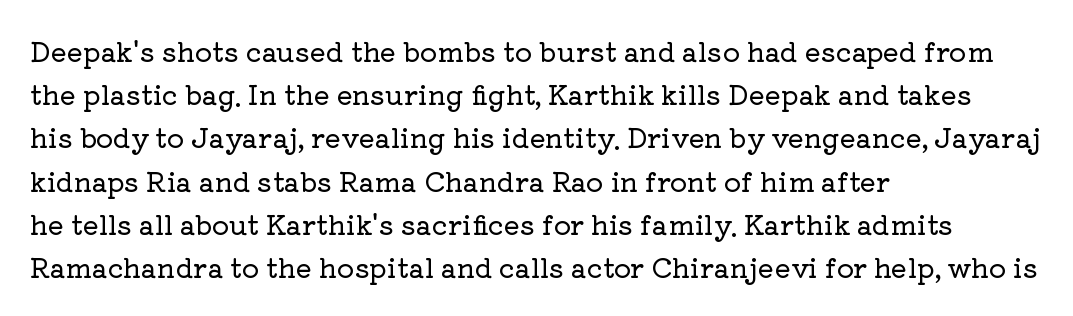
Q: Is the text italic (slanted)? A: No, it is upright.
Q: Is the text underlined? A: No.
Q: How is the paragraph aligned? A: Left-aligned.
Q: Is the spacing between letters normal or unusually wide? A: Normal.
Q: Is the spacing between lines tight, normal or loose? A: Normal.
